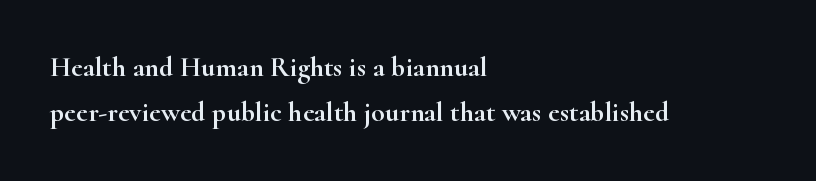
Q: Is the text italic (slanted)? A: No, it is upright.
Q: Is the typeface a serif or a sans-serif typeface? A: Serif.
Q: Is the text underlined? A: No.
Q: How is the paragraph aligned? A: Left-aligned.
Q: Is the spacing between letters normal or unusually wide? A: Normal.
Q: Is the spacing between lines tight, normal or loose? A: Normal.
Q: Width (condensed, normal, or wide)? A: Wide.
Q: Stroke contrast? A: High.
Q: x-height? A: Small.
Q: Monospaced? A: No.
